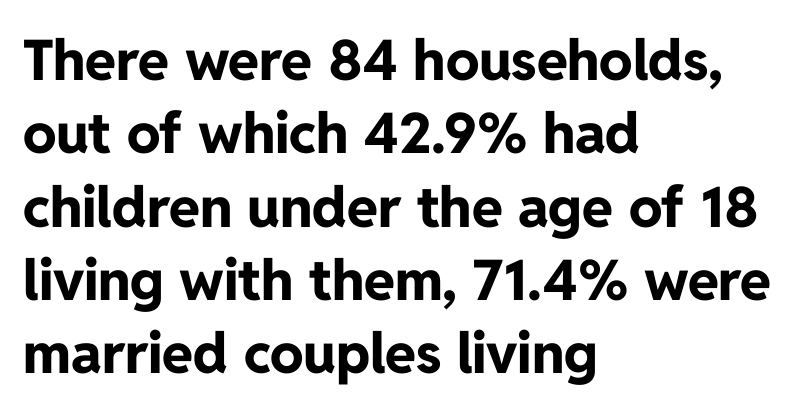
The image shows 56 px bold sans-serif type, upright; set left-aligned, normal line spacing (1.31x), normal letter spacing, not underlined; low stroke contrast and a medium x-height.
